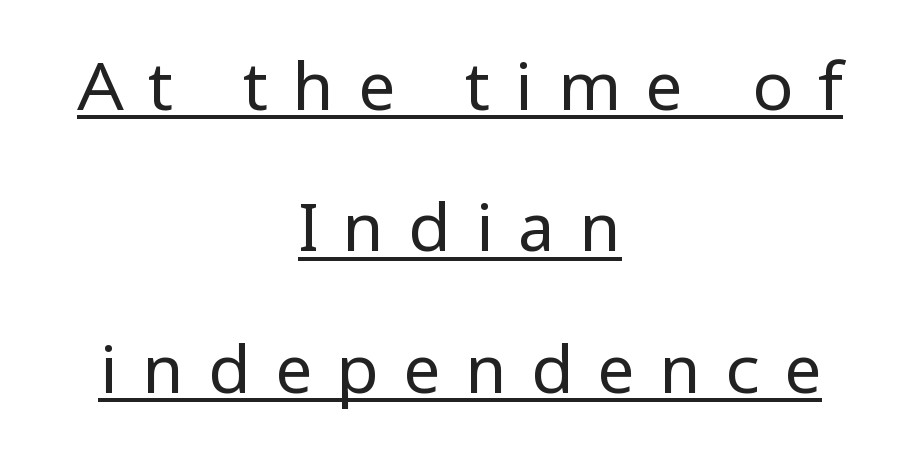
Is the stroke heavy? The answer is a plain regular-or-lighter. Think of a printed novel: that variable character pitch is what you see here. Typographically, this falls in the sans-serif category. Each word looks stretched out because of the extra space between its letters. The face used here appears with an underline applied. Each new line begins a long way beneath the previous one.
